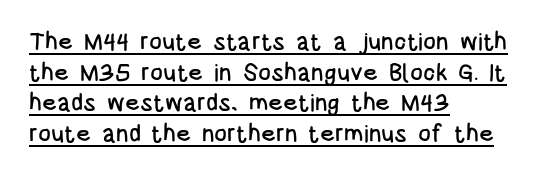
Q: Is the text italic (slanted)? A: No, it is upright.
Q: Is the text underlined? A: Yes.
Q: How is the paragraph aligned? A: Left-aligned.
Q: Is the spacing between letters normal or unusually wide? A: Normal.
Q: Is the spacing between lines tight, normal or loose? A: Normal.
